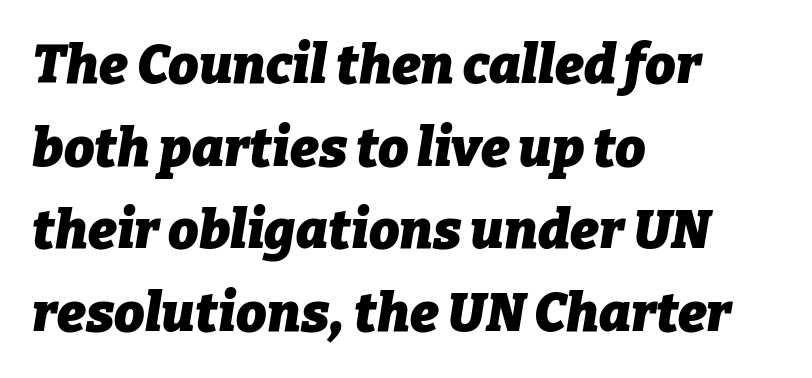
Q: Is the text bold? A: Yes.
Q: Is the text italic (slanted)? A: Yes, it leans right by about 9 degrees.
Q: Is the text underlined? A: No.
Q: How is the paragraph aligned? A: Left-aligned.
Q: Is the spacing between letters normal or unusually wide? A: Normal.
Q: Is the spacing between lines tight, normal or loose? A: Normal.
Q: Width (condensed, normal, or wide)? A: Normal.
Q: Stroke contrast? A: Low.
Q: x-height? A: Medium.
Q: Monospaced? A: No.
